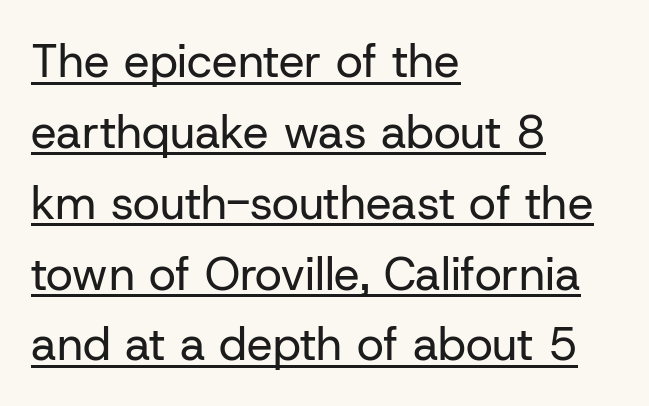
The image shows 46 px regular-weight sans-serif type, upright; set left-aligned, normal line spacing (1.54x), normal letter spacing, underlined; low stroke contrast and a medium x-height.
